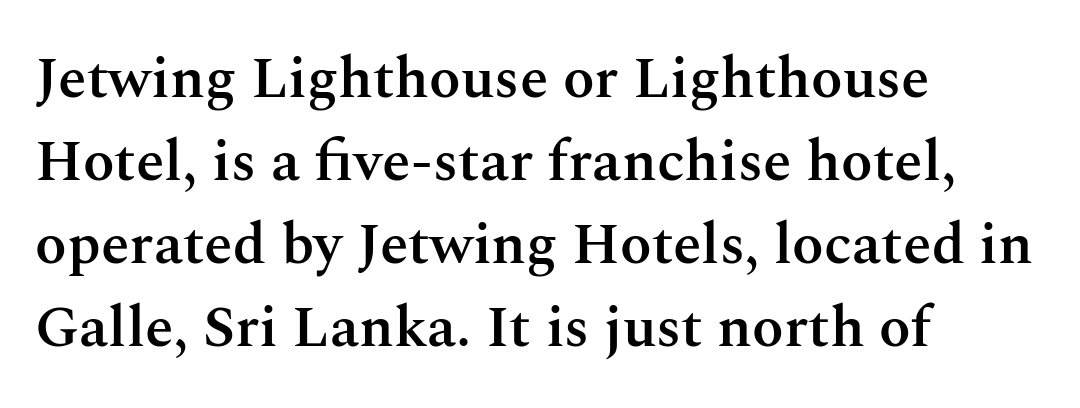
Short and long lines alike share a common starting point at left. No word sits above an underline. Weight check: semibold — heavier than regular, not quite bold. How are the letters spaced? Ordinarily, with no added tracking. This is roman type, the default non-slanted kind.
